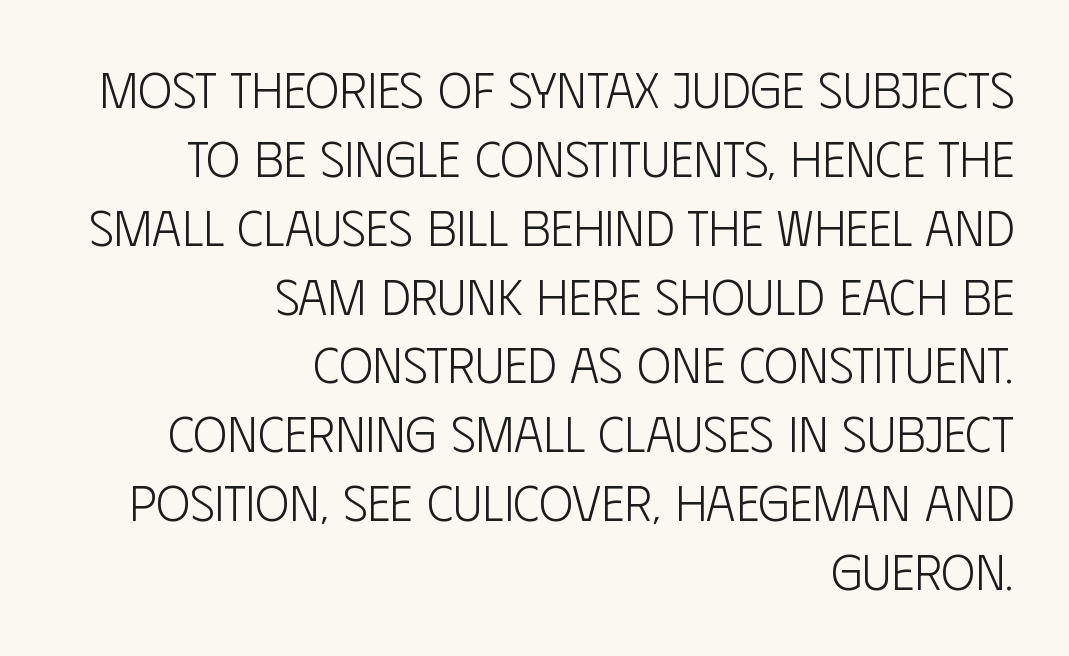
The image shows 51 px light, condensed sans-serif type, upright; set right-aligned, normal line spacing (1.35x), normal letter spacing, not underlined; low stroke contrast and a large x-height.
